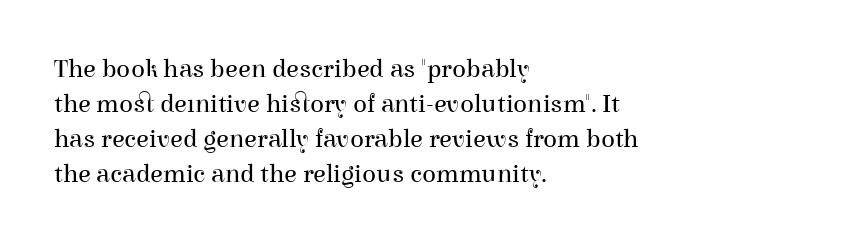
{"italic": "no", "bold": "no", "underline": "no", "align": "left", "line_spacing": "normal", "line_spacing_ratio": 1.35, "letter_spacing": "normal", "letter_spacing_em": 0.0, "glyph_px": 26}
